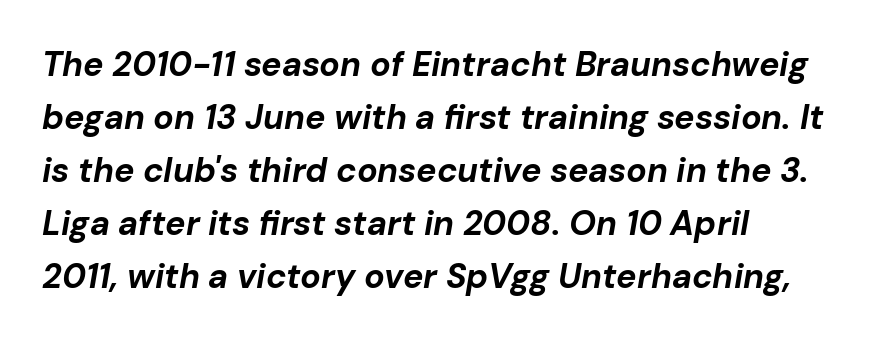
{"italic": "yes", "lean": "right", "slant_degrees": 10, "bold": "yes", "weight": "bold", "width": "normal", "stroke_contrast": "low", "x_height": "medium", "monospaced": "no", "underline": "no", "align": "left", "line_spacing": "normal", "line_spacing_ratio": 1.56, "letter_spacing": "normal", "letter_spacing_em": 0.0, "glyph_px": 34}
